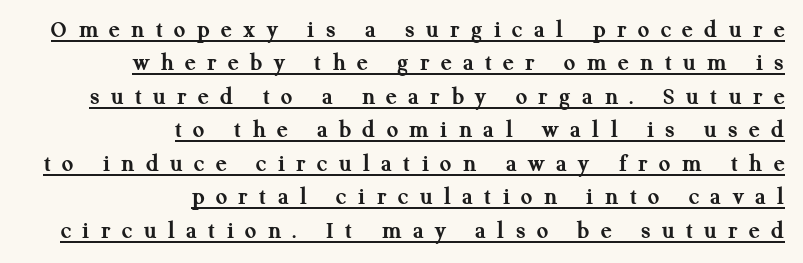
Q: Is the text bold? A: Yes.
Q: Is the text italic (slanted)? A: No, it is upright.
Q: Is the text underlined? A: Yes.
Q: How is the paragraph aligned? A: Right-aligned.
Q: Is the spacing between letters normal or unusually wide? A: Unusually wide.
Q: Is the spacing between lines tight, normal or loose? A: Normal.
